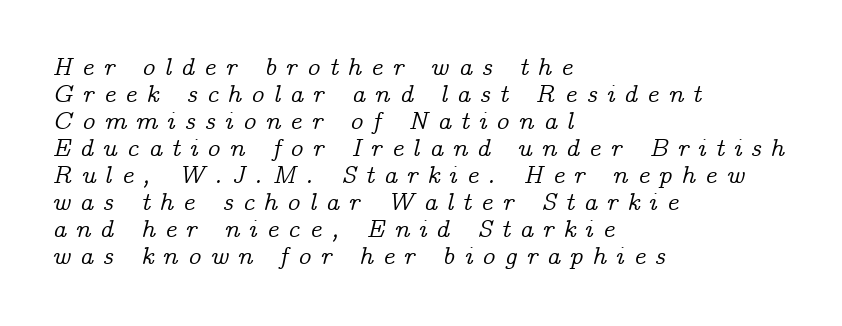
The image shows 25 px text type, italic (leaning right); set left-aligned, tight line spacing (1.08x), unusually wide letter spacing (+0.37 em), not underlined.
